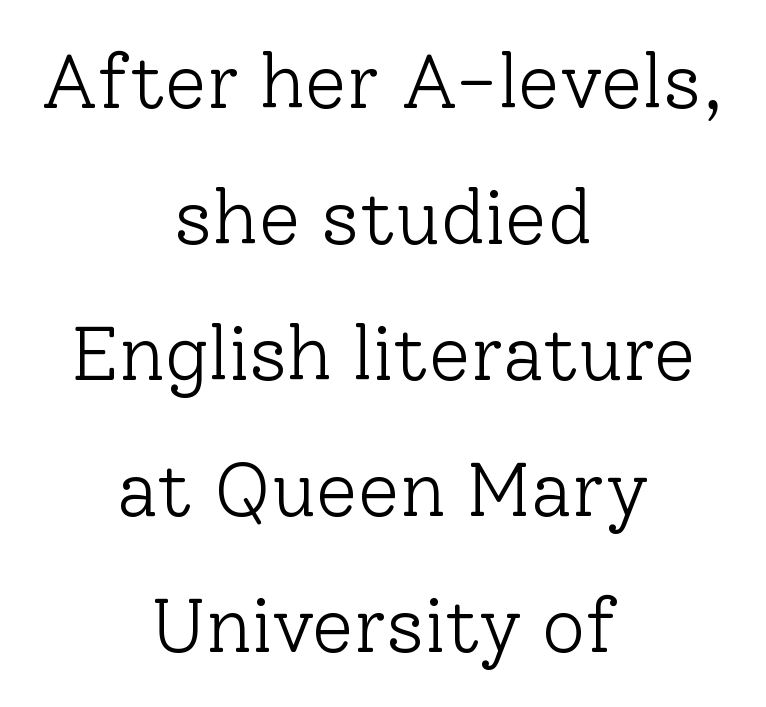
{"serif": "yes", "italic": "no", "bold": "no", "weight": "light", "width": "normal", "stroke_contrast": "low", "x_height": "medium", "monospaced": "no", "underline": "no", "align": "center", "line_spacing_ratio": 1.79, "letter_spacing": "normal", "letter_spacing_em": 0.0, "glyph_px": 76}
